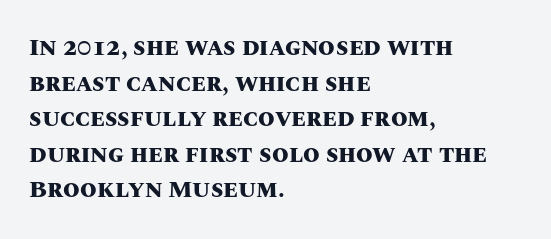
{"italic": "no", "bold": "yes", "underline": "no", "align": "left", "line_spacing": "normal", "line_spacing_ratio": 1.48, "letter_spacing": "normal", "letter_spacing_em": 0.0, "glyph_px": 24}
